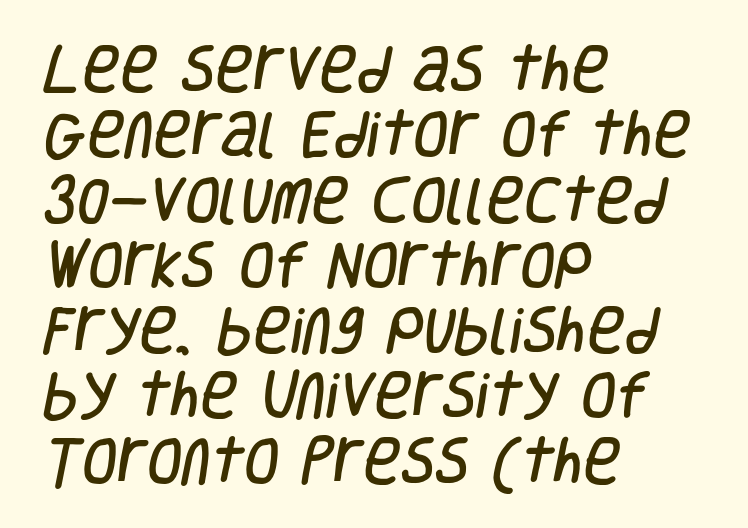
Q: Is the typeface a serif or a sans-serif typeface? A: Sans-serif.
Q: Is the text underlined? A: No.
Q: How is the paragraph aligned? A: Left-aligned.
Q: Is the spacing between letters normal or unusually wide? A: Normal.
Q: Is the spacing between lines tight, normal or loose? A: Normal.
Q: Width (condensed, normal, or wide)? A: Condensed.
Q: Stroke contrast? A: Low.
Q: x-height? A: Large.
Q: Monospaced? A: No.
